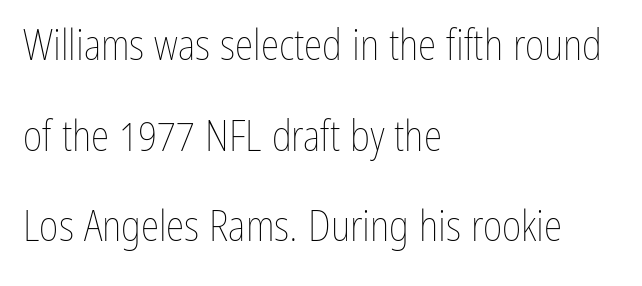
{"italic": "no", "bold": "no", "weight": "thin", "width": "condensed", "stroke_contrast": "low", "x_height": "medium", "monospaced": "no", "underline": "no", "align": "left", "line_spacing": "loose", "line_spacing_ratio": 2.16, "letter_spacing": "normal", "letter_spacing_em": 0.0, "glyph_px": 42}
